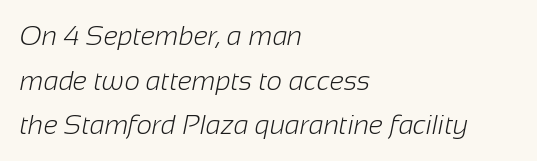
Q: Is the text bold? A: No.
Q: Is the text underlined? A: No.
Q: How is the paragraph aligned? A: Left-aligned.
Q: Is the spacing between letters normal or unusually wide? A: Normal.
Q: Is the spacing between lines tight, normal or loose? A: Normal.
